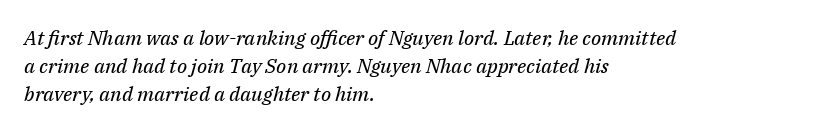
The image shows 20 px text type, italic (leaning right); set left-aligned, normal line spacing (1.41x), normal letter spacing, not underlined.
